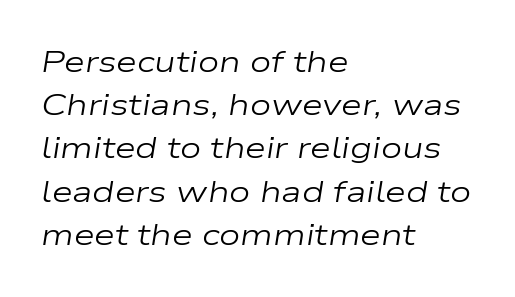
The text block is weighted toward the left margin, trailing off unevenly rightward. The strokes carry an ordinary text weight at most. The foot of each line stays bare and open. Compared with ordinary roman type, these characters are visibly tilted. The face used here is proportionally spaced, like ordinary book or web type.
